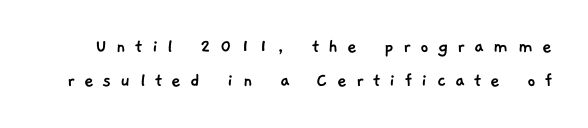
The image shows 21 px text type; set normal line spacing (1.61x), unusually wide letter spacing (+0.43 em), not underlined.
